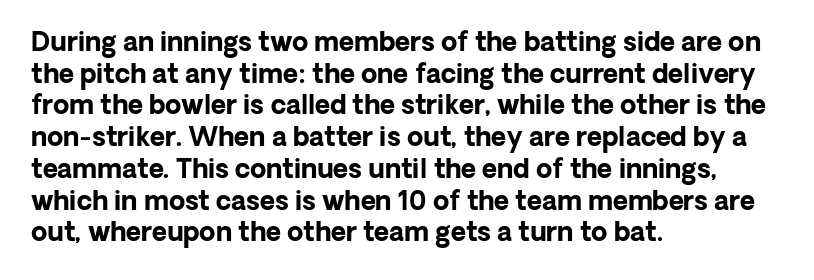
The image shows 26 px bold type, upright; set left-aligned, line spacing 1.22x, normal letter spacing, not underlined.
